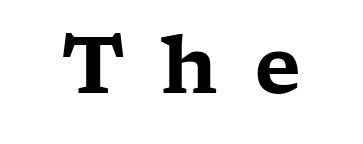
Each letter keeps its own natural width here, so spacing adapts to shape. Descenders are the only things crossing below the line. The typography opts for an upright posture over an oblique one. Glyph-to-glyph distance is far greater than everyday printed text.
